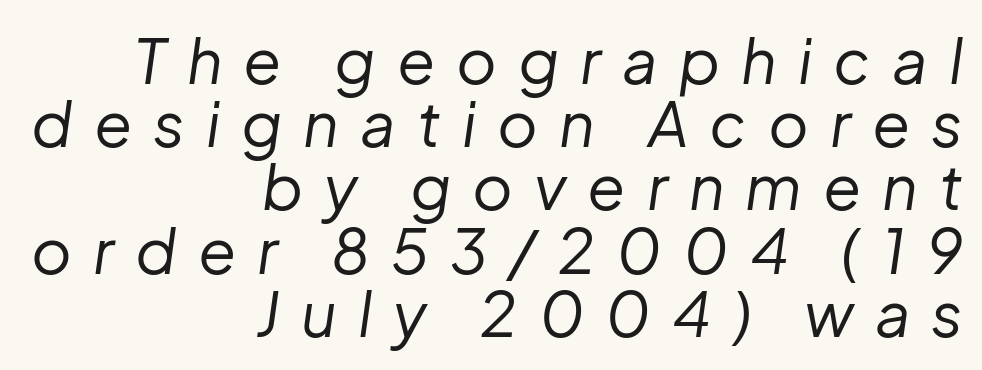
Q: Is the text bold? A: No.
Q: Is the text italic (slanted)? A: Yes, it leans right by about 8 degrees.
Q: Is the text underlined? A: No.
Q: How is the paragraph aligned? A: Right-aligned.
Q: Is the spacing between letters normal or unusually wide? A: Unusually wide.
Q: Is the spacing between lines tight, normal or loose? A: Tight.
Q: Width (condensed, normal, or wide)? A: Normal.
Q: Stroke contrast? A: Low.
Q: x-height? A: Medium.
Q: Monospaced? A: No.
